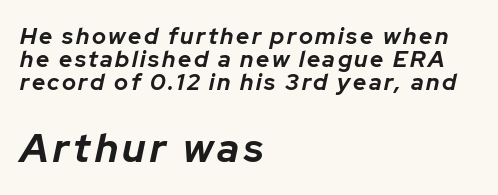
{"italic": "yes", "lean": "right", "slant_degrees": 12, "bold": "yes", "weight": "bold", "width": "normal", "stroke_contrast": "low", "x_height": "medium", "monospaced": "no", "underline": "no", "align": "left", "line_spacing": "tight", "line_spacing_ratio": 1.0, "larger_block": "second", "size_ratio": 1.74, "glyph_px": 40}
